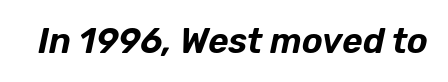
{"italic": "yes", "lean": "right", "slant_degrees": 12, "width": "normal", "stroke_contrast": "low", "x_height": "medium", "monospaced": "no", "underline": "no", "letter_spacing": "normal", "letter_spacing_em": 0.0, "glyph_px": 35}
